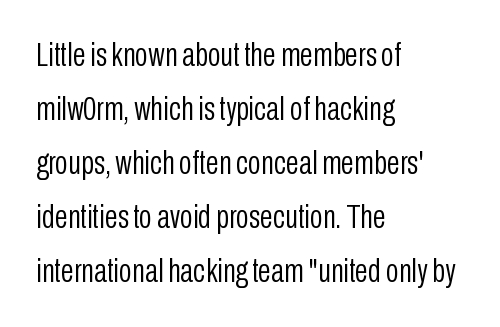
The image shows 34 px light, condensed sans-serif type, upright; set left-aligned, normal line spacing (1.59x), normal letter spacing, not underlined; low stroke contrast and a medium x-height.
